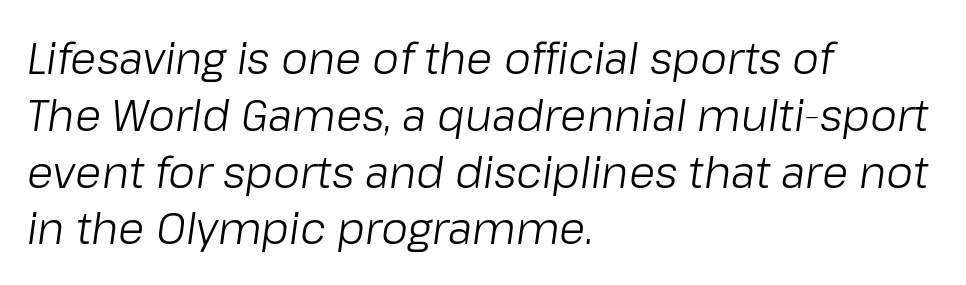
{"italic": "yes", "lean": "right", "slant_degrees": 8, "bold": "no", "weight": "light", "width": "normal", "stroke_contrast": "low", "x_height": "medium", "monospaced": "no", "underline": "no", "align": "left", "line_spacing": "normal", "line_spacing_ratio": 1.32, "letter_spacing": "normal", "letter_spacing_em": 0.0, "glyph_px": 43}
